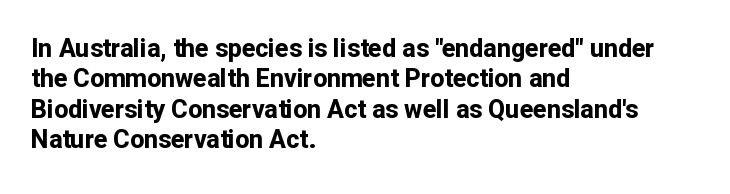
The image shows 25 px bold type, upright; set left-aligned, line spacing 1.22x, normal letter spacing, not underlined.
